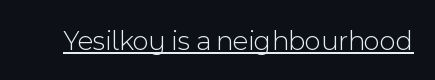
The typeface chosen for these lines omits serifs. Posture: vertical. Character widths vary here, with narrow letters taking less room than wide ones. The type is set solid horizontally, with unmodified tracking.
